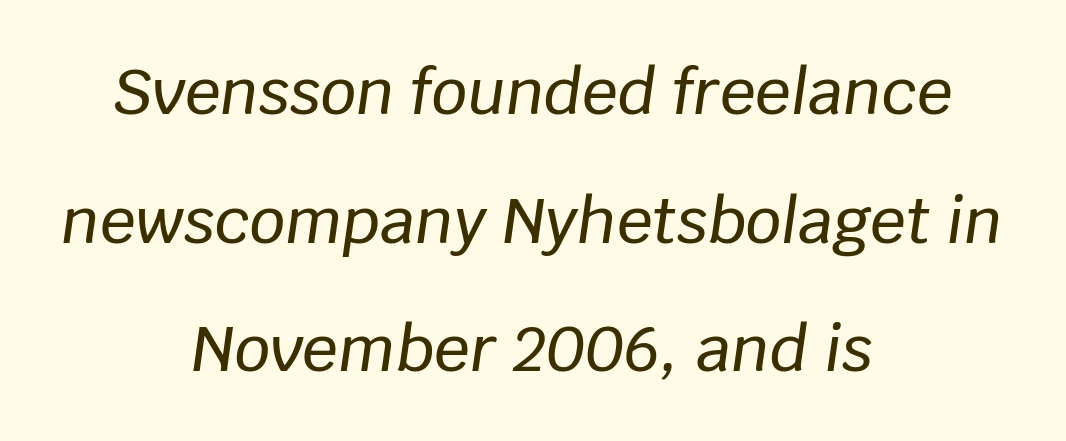
{"italic": "yes", "lean": "right", "slant_degrees": 8, "width": "normal", "stroke_contrast": "low", "x_height": "large", "monospaced": "no", "underline": "no", "align": "center", "line_spacing": "loose", "line_spacing_ratio": 2.04, "letter_spacing": "normal", "letter_spacing_em": 0.0, "glyph_px": 63}
